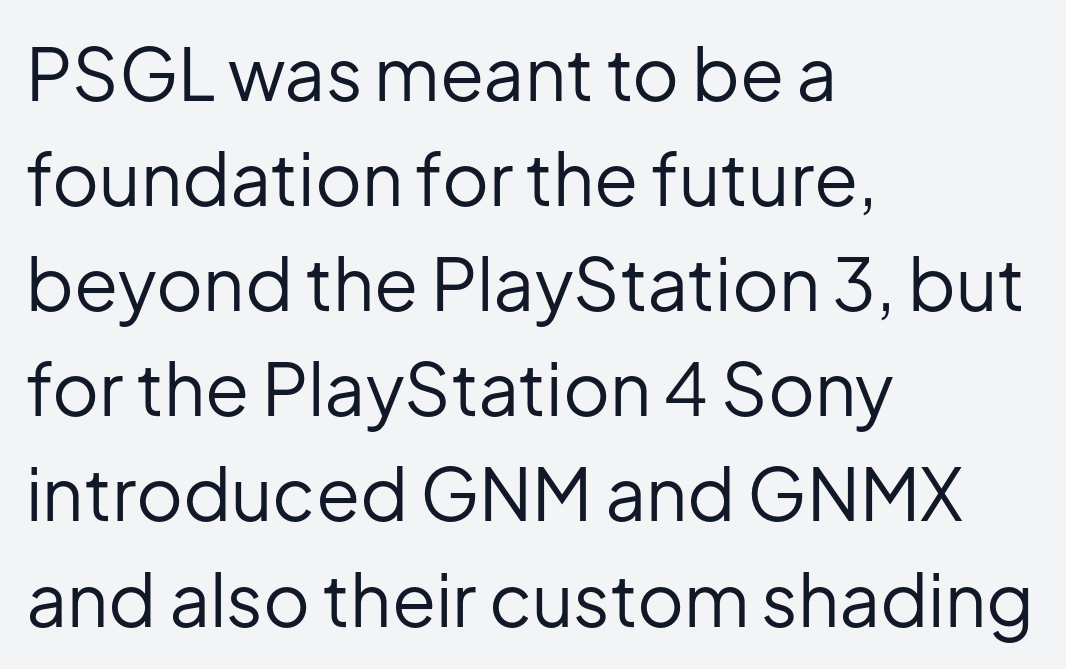
The image shows 72 px regular-weight sans-serif type, upright; set left-aligned, normal line spacing (1.46x), normal letter spacing, not underlined; low stroke contrast and a medium x-height.
